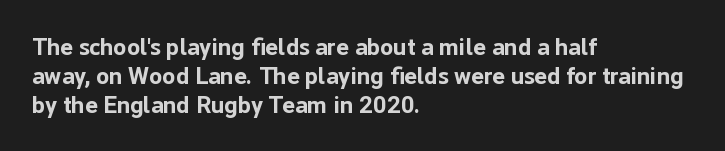
The image shows 24 px bold type, upright; set left-aligned, line spacing 1.2x, normal letter spacing, not underlined.
